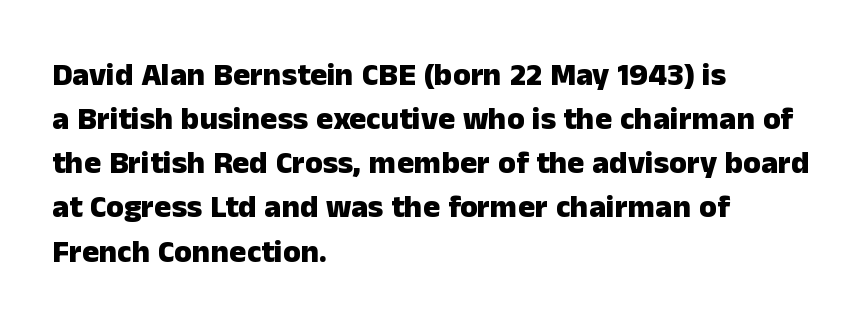
{"serif": "no", "italic": "no", "bold": "yes", "weight": "heavy", "width": "normal", "stroke_contrast": "low", "x_height": "medium", "monospaced": "no", "underline": "no", "align": "left", "line_spacing": "normal", "line_spacing_ratio": 1.38, "letter_spacing": "normal", "letter_spacing_em": 0.0, "glyph_px": 32}
